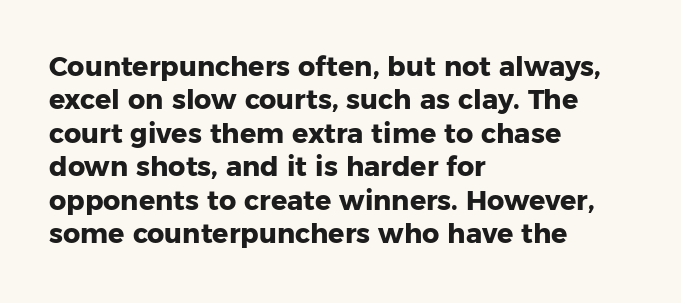
There is no visible air inserted between adjacent glyphs. Compared with a centered layout, this one pins lines to the left instead. The strokes are fattened all the way to bold. A typesetter would mark this as roman, not italic. The words here are not underlined.
